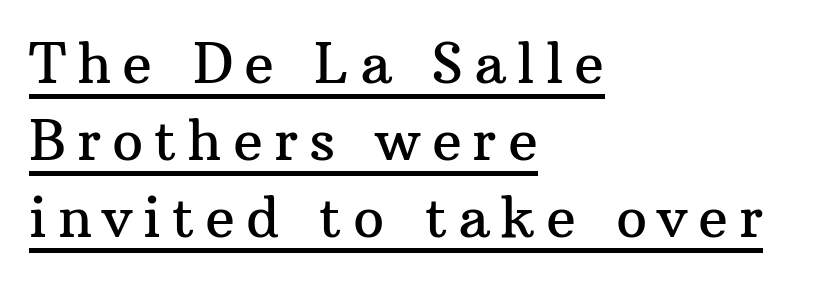
Q: Is the text italic (slanted)? A: No, it is upright.
Q: Is the typeface a serif or a sans-serif typeface? A: Serif.
Q: Is the text underlined? A: Yes.
Q: How is the paragraph aligned? A: Left-aligned.
Q: Is the spacing between letters normal or unusually wide? A: Unusually wide.
Q: Is the spacing between lines tight, normal or loose? A: Normal.
Q: Width (condensed, normal, or wide)? A: Normal.
Q: Stroke contrast? A: Medium.
Q: x-height? A: Medium.
Q: Monospaced? A: No.
